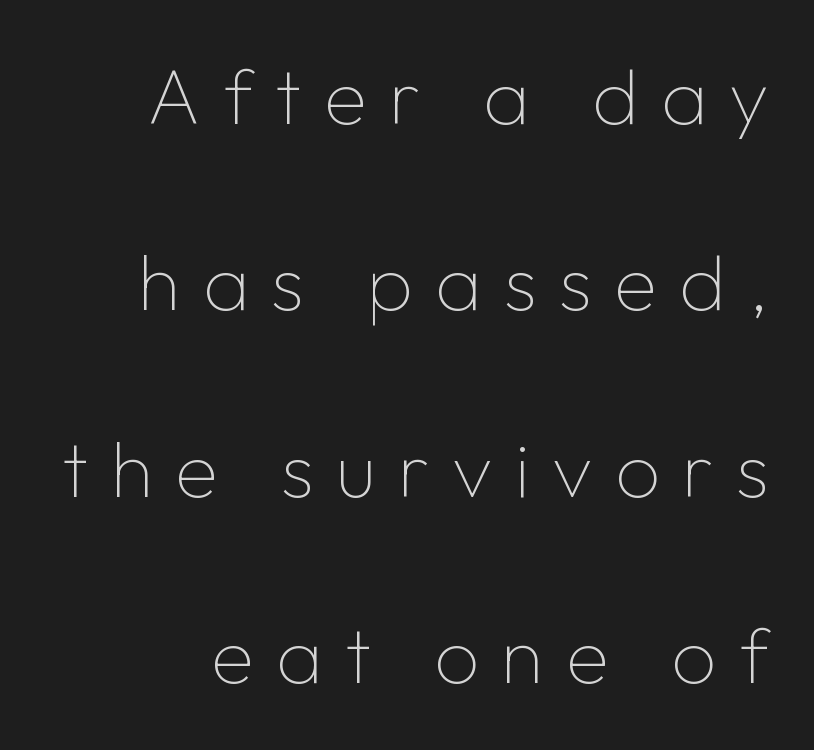
The image shows 79 px thin sans-serif type, upright; set loose line spacing (2.36x), unusually wide letter spacing (+0.28 em), not underlined; low stroke contrast and a medium x-height.
